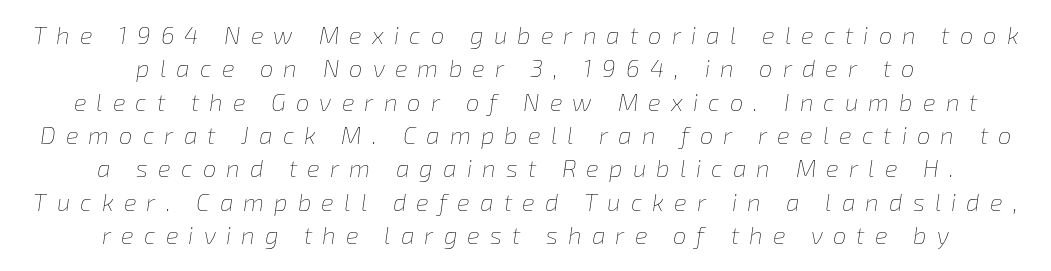
Q: Is the text bold? A: No.
Q: Is the text italic (slanted)? A: Yes, it leans right by about 8 degrees.
Q: Is the text underlined? A: No.
Q: How is the paragraph aligned? A: Centered.
Q: Is the spacing between letters normal or unusually wide? A: Unusually wide.
Q: Is the spacing between lines tight, normal or loose? A: Normal.
